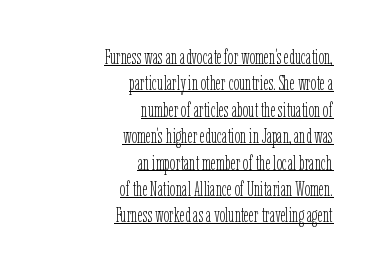
A roman cut, with each character standing at attention. The ragged edge is on the left, which tells us the setting is flush right. Notice how descenders clear the ascenders below comfortably — that's standard leading. Weight class: somewhere from thin through regular. A typographer would call this underscored text. Honestly, the letter spacing is just normal — you wouldn't notice it.
